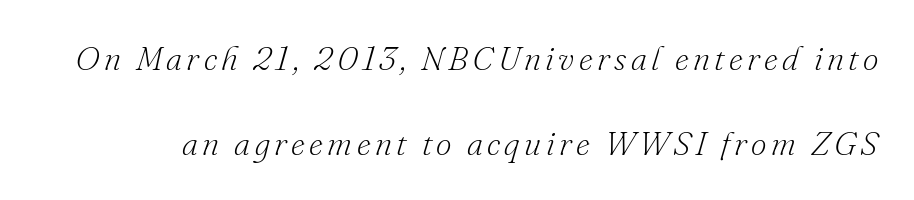
The image shows 34 px light serif type, italic (leaning right); set loose line spacing (2.5x), not underlined; low stroke contrast and a small x-height.
